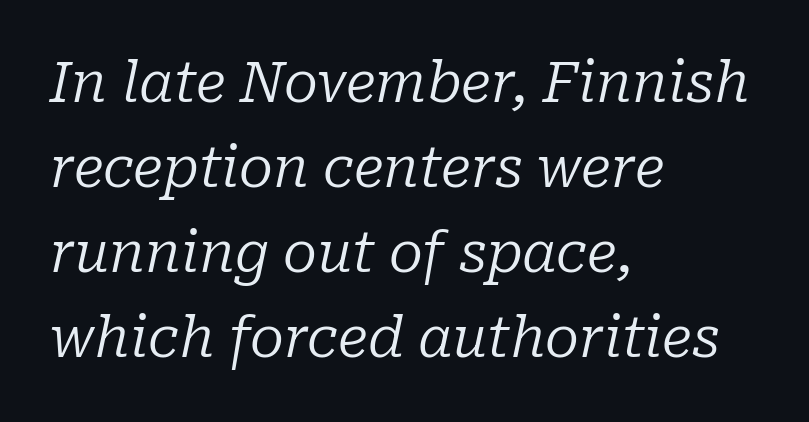
The image shows 56 px regular-weight serif type, italic (leaning right); set left-aligned, normal line spacing (1.52x), normal letter spacing, not underlined; low stroke contrast and a medium x-height.
